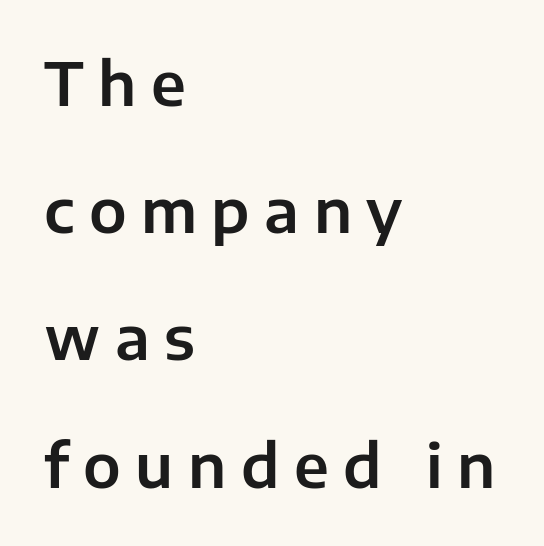
The tracking jumps out immediately: characters are airy and widely separated. Alignment: flush left. The vertical gap from one line to the next is large. The area under the type is left untouched. Each letter keeps its own natural width here, so spacing adapts to shape. Every stem runs plumb, perpendicular to the baseline.
